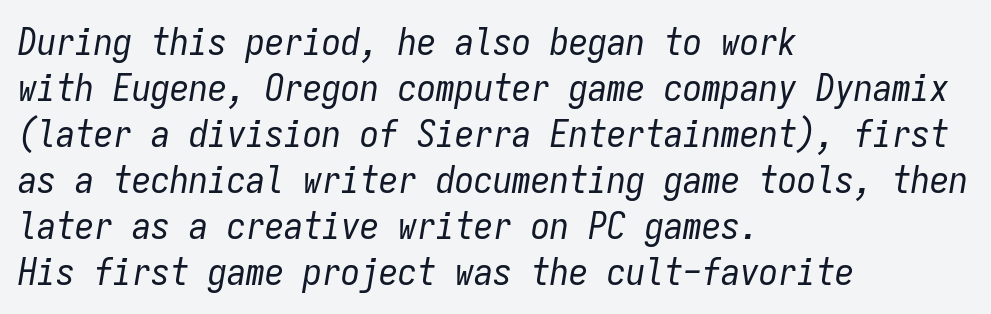
There's an unmistakable incline to the writing here. Here the designer chose a console-style face with uniform glyph widths. The baseline area is clear. The weight would be labelled regular, book, light, or lighter still. No extra tracking has been applied to these lines.
